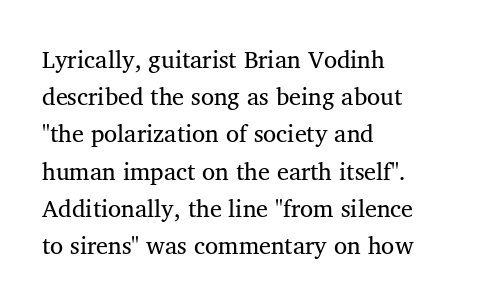
Ordinary non-slanted type is in use. This sample uses plain, unmodified letter spacing. Has an underline been added? It has not. The designer left line spacing at the default. The cut favours lightness, reaching ordinary text weight at its darkest. Layout note: lines flush left.
